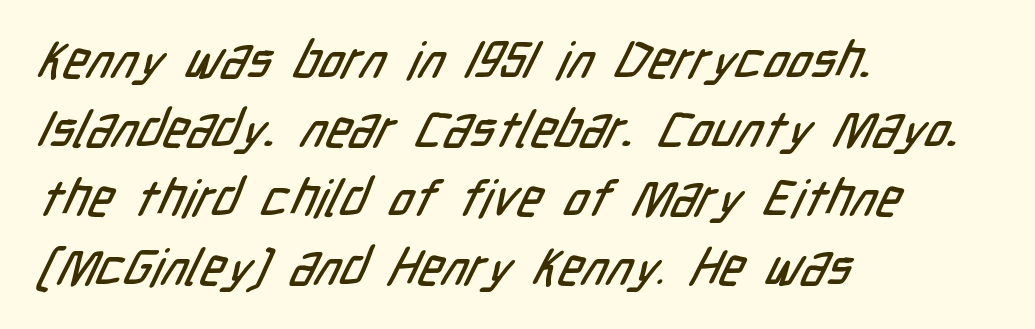
{"serif": "no", "width": "condensed", "stroke_contrast": "low", "x_height": "medium", "monospaced": "no", "underline": "no", "align": "left", "line_spacing": "normal", "line_spacing_ratio": 1.35, "letter_spacing": "normal", "letter_spacing_em": 0.0, "glyph_px": 51}
